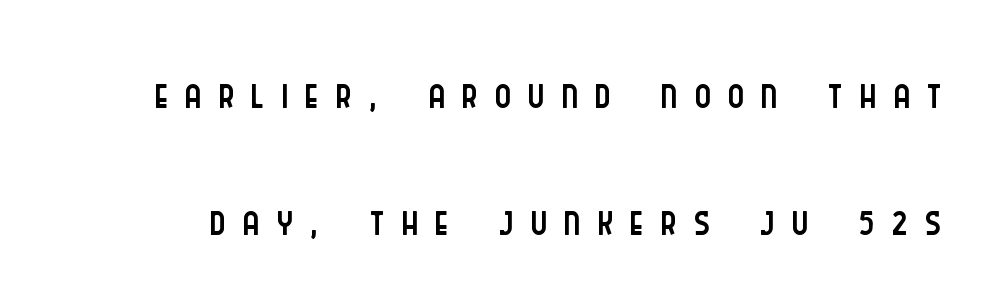
The image shows 62 px light, condensed sans-serif type, upright; set loose line spacing (2.05x), unusually wide letter spacing (+0.27 em), not underlined; low stroke contrast and a large x-height.
